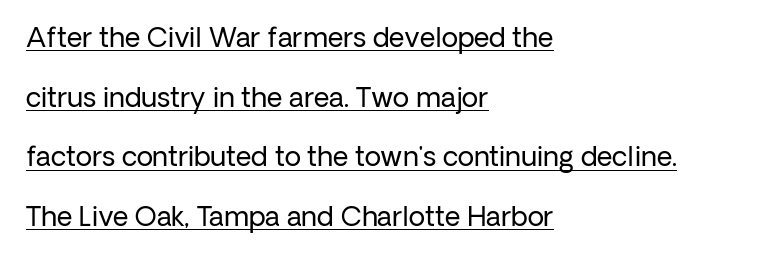
Q: Is the text bold? A: No.
Q: Is the text italic (slanted)? A: No, it is upright.
Q: Is the text underlined? A: Yes.
Q: How is the paragraph aligned? A: Left-aligned.
Q: Is the spacing between letters normal or unusually wide? A: Normal.
Q: Is the spacing between lines tight, normal or loose? A: Loose.
